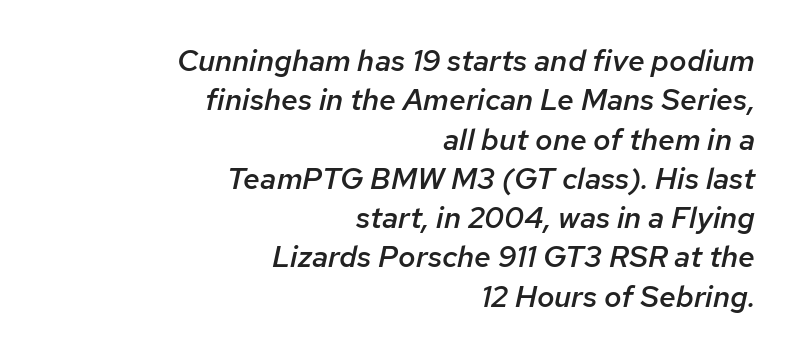
Notice how the stems are inclined rather than vertical — that's the hallmark of italics. Proportional: the letters do not fall into vertical columns. Summary of vertical rhythm: regular, with standard interline spacing. Type without underlining. In terms of weight, the rendering is demibold, just under bold. Compared with typical body copy, the letter spacing here is the same.
